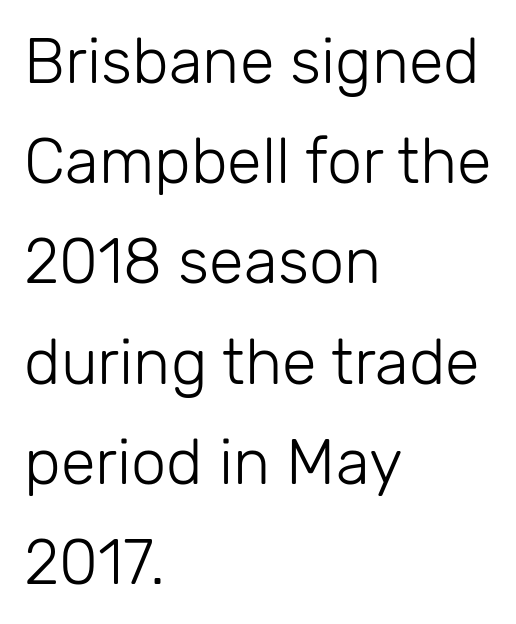
{"serif": "no", "italic": "no", "bold": "no", "weight": "light", "width": "normal", "stroke_contrast": "low", "x_height": "medium", "monospaced": "no", "underline": "no", "align": "left", "line_spacing": "normal", "line_spacing_ratio": 1.59, "letter_spacing": "normal", "letter_spacing_em": 0.0, "glyph_px": 63}
